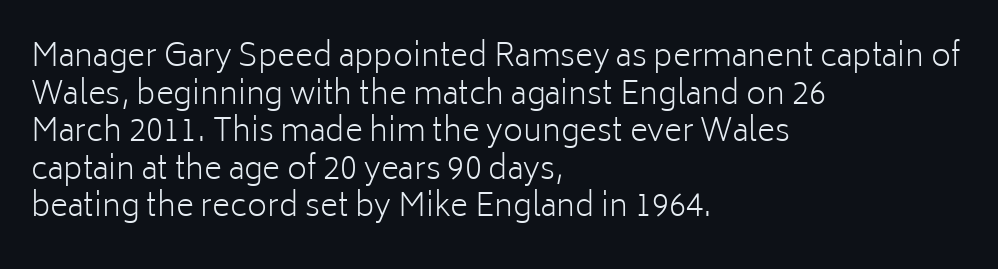
Q: Is the text bold? A: No.
Q: Is the text italic (slanted)? A: No, it is upright.
Q: Is the typeface a serif or a sans-serif typeface? A: Sans-serif.
Q: Is the text underlined? A: No.
Q: How is the paragraph aligned? A: Left-aligned.
Q: Is the spacing between letters normal or unusually wide? A: Normal.
Q: Width (condensed, normal, or wide)? A: Normal.
Q: Stroke contrast? A: Low.
Q: x-height? A: Medium.
Q: Monospaced? A: No.
